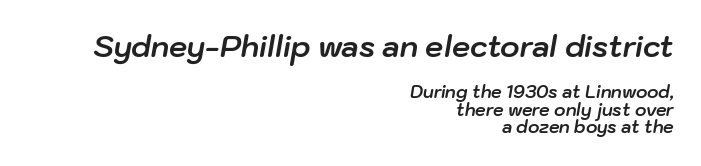
The rendering keeps characters at their native spacing. Think of a printed novel: that variable character pitch is what you see here. Size contrast runs from large at the top to small at the bottom. A typesetter would call this leading minimal, almost set solid. The compositor pushed each line to the right boundary. The specimen reads as italic at a glance.
